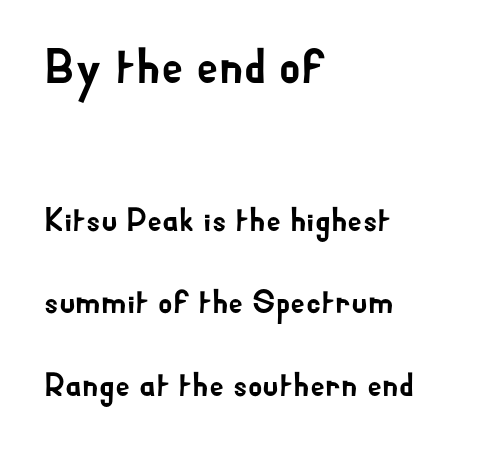
The image shows 49 px sans-serif type, upright; set left-aligned, loose line spacing (2.49x), normal letter spacing, not underlined; the first (top) block is 1.48x larger; low stroke contrast and a small x-height.
